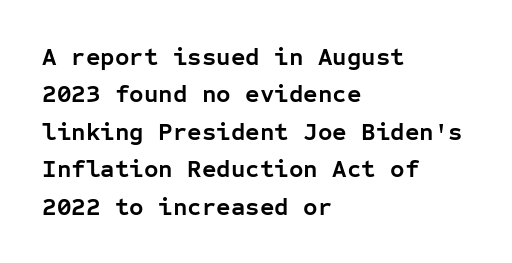
The image shows 25 px bold type, upright; set left-aligned, normal line spacing (1.5x), normal letter spacing, not underlined.
